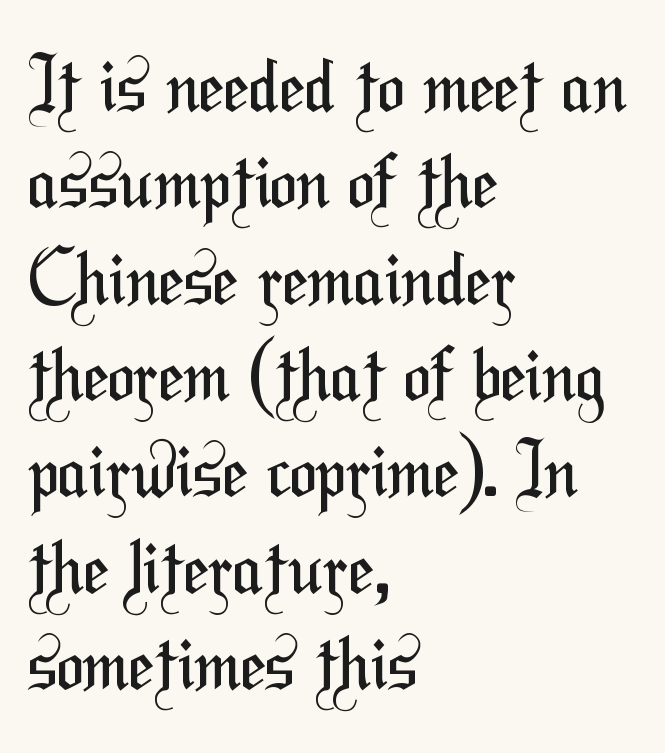
Q: Is the text bold? A: No.
Q: Is the typeface a serif or a sans-serif typeface? A: Sans-serif.
Q: Is the text underlined? A: No.
Q: How is the paragraph aligned? A: Left-aligned.
Q: Is the spacing between letters normal or unusually wide? A: Normal.
Q: Is the spacing between lines tight, normal or loose? A: Normal.
Q: Width (condensed, normal, or wide)? A: Condensed.
Q: Stroke contrast? A: Medium.
Q: x-height? A: Medium.
Q: Monospaced? A: No.
